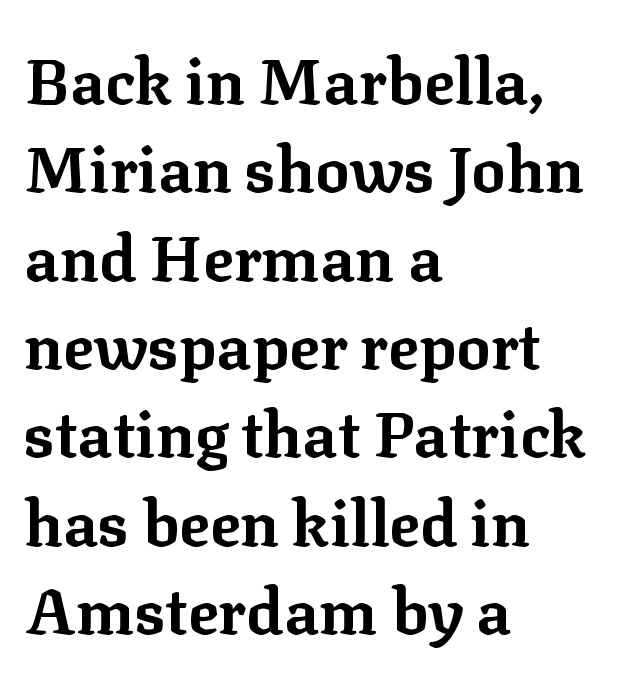
{"serif": "yes", "italic": "no", "bold": "yes", "weight": "bold", "width": "normal", "stroke_contrast": "low", "x_height": "medium", "monospaced": "no", "underline": "no", "align": "left", "line_spacing": "normal", "line_spacing_ratio": 1.38, "letter_spacing": "normal", "letter_spacing_em": 0.0, "glyph_px": 64}
